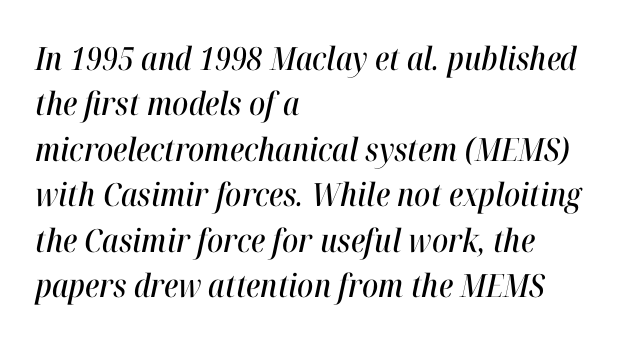
Q: Is the text italic (slanted)? A: Yes, it leans right by about 12 degrees.
Q: Is the text underlined? A: No.
Q: How is the paragraph aligned? A: Left-aligned.
Q: Is the spacing between letters normal or unusually wide? A: Normal.
Q: Is the spacing between lines tight, normal or loose? A: Normal.
Q: Width (condensed, normal, or wide)? A: Condensed.
Q: Stroke contrast? A: High.
Q: x-height? A: Medium.
Q: Monospaced? A: No.
